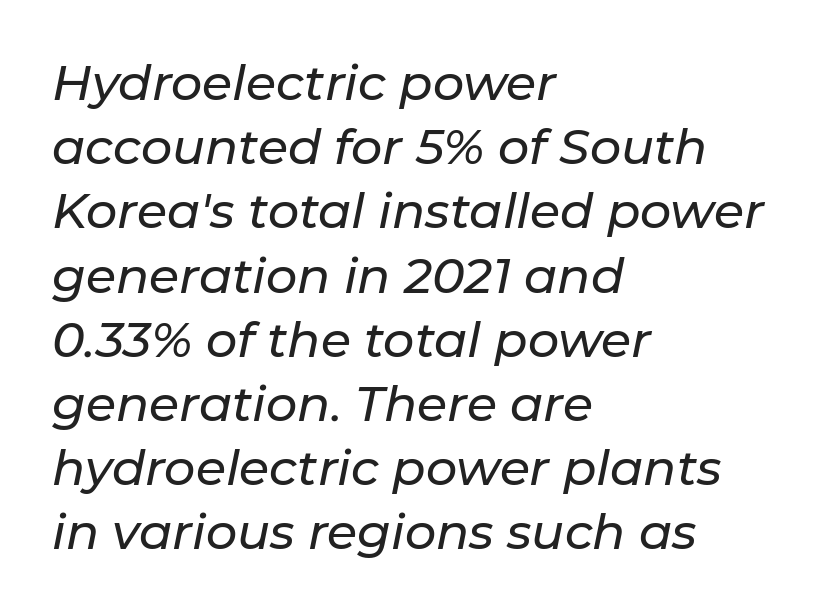
The image shows 49 px text type, italic (leaning right); set left-aligned, normal line spacing (1.31x), normal letter spacing, not underlined; low stroke contrast and a medium x-height.
